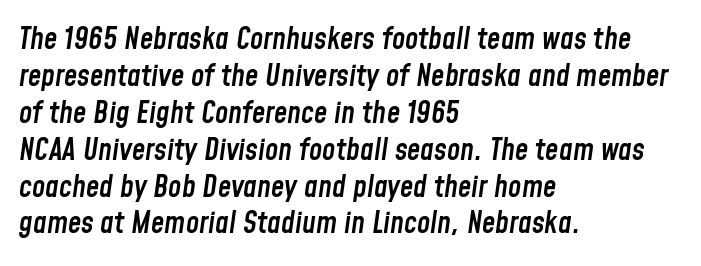
The passage shown leans; its letterforms are oblique. Each glyph is drawn with semibold strokes, heavier than normal yet not fully bold. Clear beneath every line of the passage. What stands out about the letter spacing? Nothing — it is the standard amount. Proportional: the letters do not fall into vertical columns. The lines in this sample share a left origin and differ only in where they stop.
